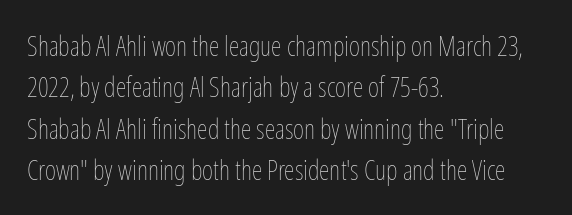
The image shows 27 px text type, upright; set left-aligned, normal line spacing (1.53x), normal letter spacing, not underlined.
